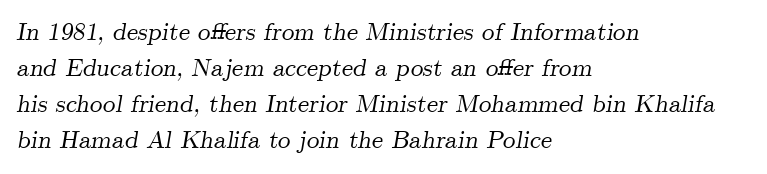
{"italic": "yes", "lean": "right", "slant_degrees": 9, "underline": "no", "align": "left", "line_spacing": "normal", "line_spacing_ratio": 1.44, "letter_spacing": "normal", "letter_spacing_em": 0.0, "glyph_px": 25}
